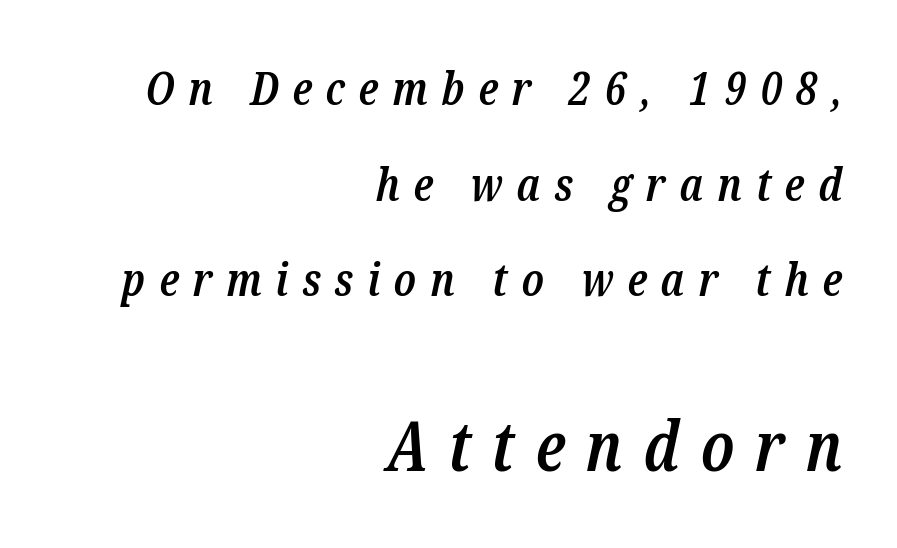
Q: Is the text bold? A: Semi-bold.
Q: Is the text italic (slanted)? A: Yes, it leans right by about 12 degrees.
Q: Is the typeface a serif or a sans-serif typeface? A: Serif.
Q: Is the text underlined? A: No.
Q: How is the paragraph aligned? A: Right-aligned.
Q: Is the spacing between letters normal or unusually wide? A: Unusually wide.
Q: Is the spacing between lines tight, normal or loose? A: Loose.
Q: Which block of text is set in a larger size, the first (top) or the second (bottom)? A: The second (bottom) one.
Q: Width (condensed, normal, or wide)? A: Condensed.
Q: Stroke contrast? A: Low.
Q: x-height? A: Medium.
Q: Monospaced? A: No.
